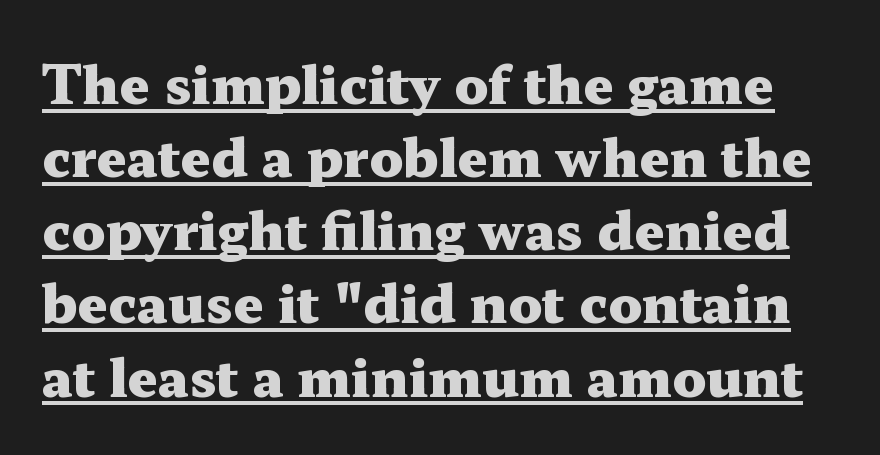
{"serif": "yes", "italic": "no", "bold": "yes", "weight": "heavy", "width": "wide", "stroke_contrast": "medium", "x_height": "medium", "monospaced": "no", "underline": "yes", "line_spacing": "normal", "line_spacing_ratio": 1.38, "letter_spacing": "normal", "letter_spacing_em": 0.0, "glyph_px": 53}
